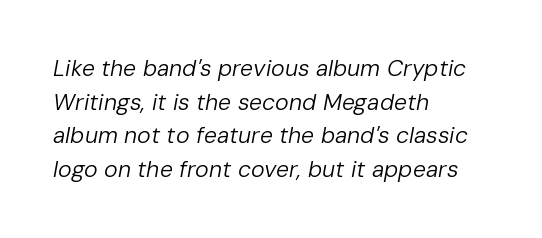
The image shows 23 px text type, italic (leaning right); set left-aligned, normal line spacing (1.46x), normal letter spacing, not underlined.
